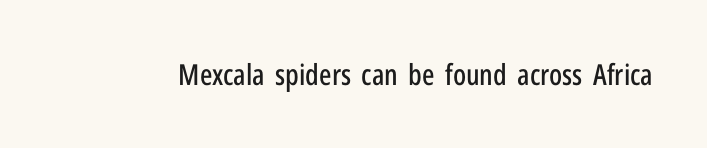
{"serif": "no", "italic": "no", "width": "condensed", "stroke_contrast": "low", "x_height": "medium", "monospaced": "no", "underline": "no", "letter_spacing": "normal", "letter_spacing_em": 0.0, "glyph_px": 29}
